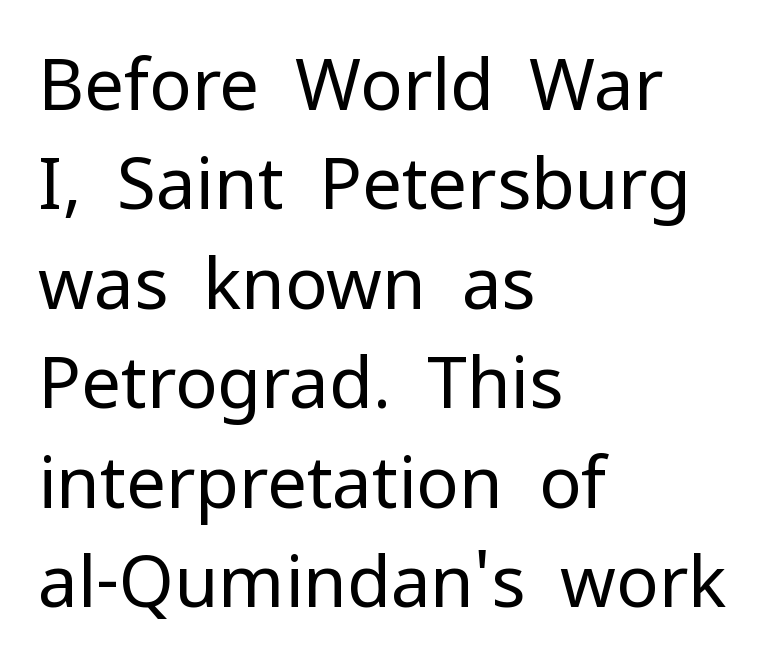
{"serif": "no", "italic": "no", "bold": "no", "weight": "regular", "width": "normal", "stroke_contrast": "low", "x_height": "medium", "monospaced": "no", "underline": "no", "align": "left", "line_spacing": "normal", "line_spacing_ratio": 1.4, "letter_spacing": "normal", "letter_spacing_em": 0.0, "glyph_px": 71}
